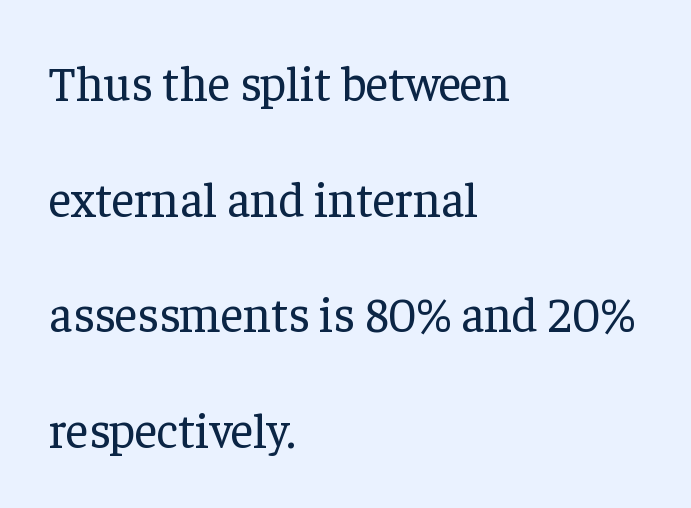
Q: Is the text bold? A: No.
Q: Is the text italic (slanted)? A: No, it is upright.
Q: Is the typeface a serif or a sans-serif typeface? A: Serif.
Q: Is the text underlined? A: No.
Q: How is the paragraph aligned? A: Left-aligned.
Q: Is the spacing between letters normal or unusually wide? A: Normal.
Q: Is the spacing between lines tight, normal or loose? A: Loose.
Q: Width (condensed, normal, or wide)? A: Normal.
Q: Stroke contrast? A: Low.
Q: x-height? A: Medium.
Q: Monospaced? A: No.
